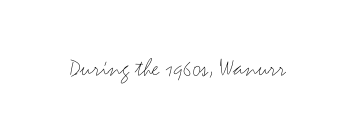
{"bold": "no", "underline": "no", "letter_spacing": "normal", "letter_spacing_em": 0.0, "glyph_px": 26}
